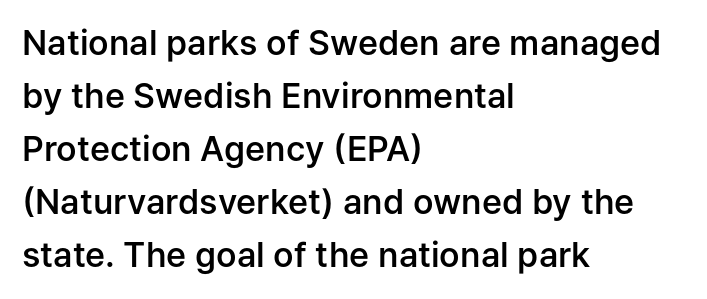
Q: Is the text bold? A: Semi-bold.
Q: Is the text italic (slanted)? A: No, it is upright.
Q: Is the typeface a serif or a sans-serif typeface? A: Sans-serif.
Q: Is the text underlined? A: No.
Q: How is the paragraph aligned? A: Left-aligned.
Q: Is the spacing between letters normal or unusually wide? A: Normal.
Q: Is the spacing between lines tight, normal or loose? A: Normal.
Q: Width (condensed, normal, or wide)? A: Normal.
Q: Stroke contrast? A: Low.
Q: x-height? A: Medium.
Q: Monospaced? A: No.
